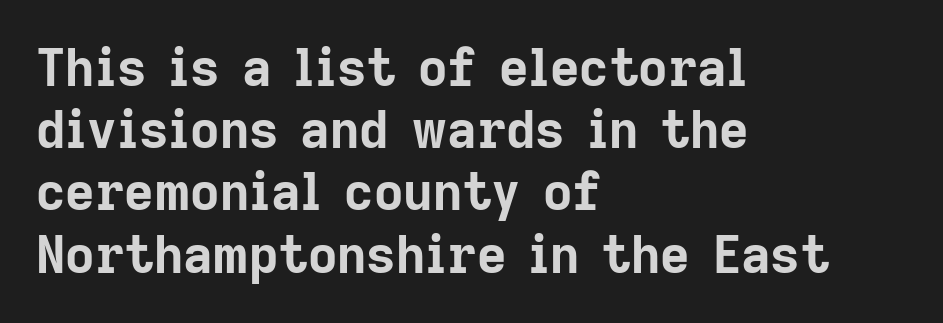
Does the lettering tilt? It doesn't — this is upright. In CSS terms this would be text-align: left. Is the type bold? Yes — the strokes are clearly thick and heavy. Think of a printed novel: that variable character pitch is what you see here.
